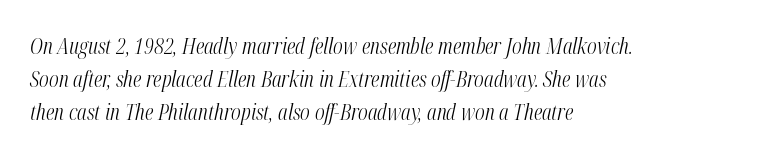
Caption: multi-line text, flush left, ragged right. The rendering uses a moderate line-height, typical for paragraphs. This reads as an unemphasized weight, regular at the heaviest. Designer's note — italics engaged. Letters rest on an invisible, unmarked baseline.
